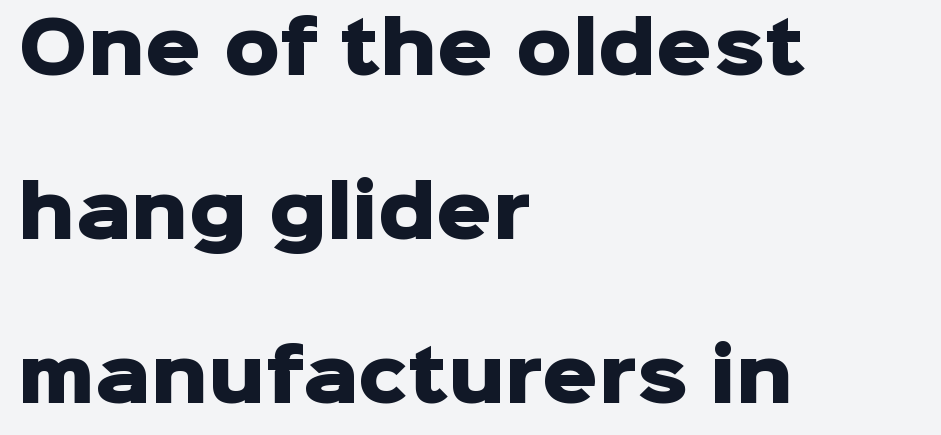
The image shows 70 px heavy sans-serif type, upright; set left-aligned, loose line spacing (2.34x), normal letter spacing, not underlined; low stroke contrast and a medium x-height.
